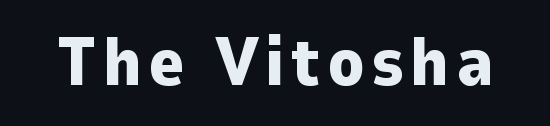
The image shows 67 px heavy sans-serif type, upright; set not underlined; low stroke contrast and a medium x-height.
